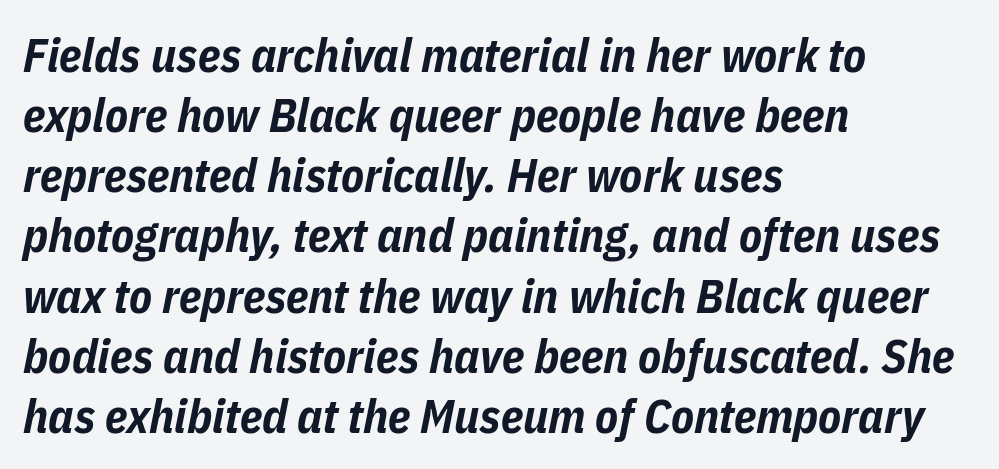
Q: Is the text bold? A: Yes.
Q: Is the text italic (slanted)? A: Yes, it leans right by about 11 degrees.
Q: Is the text underlined? A: No.
Q: How is the paragraph aligned? A: Left-aligned.
Q: Is the spacing between letters normal or unusually wide? A: Normal.
Q: Is the spacing between lines tight, normal or loose? A: Normal.
Q: Width (condensed, normal, or wide)? A: Condensed.
Q: Stroke contrast? A: Low.
Q: x-height? A: Medium.
Q: Monospaced? A: No.
